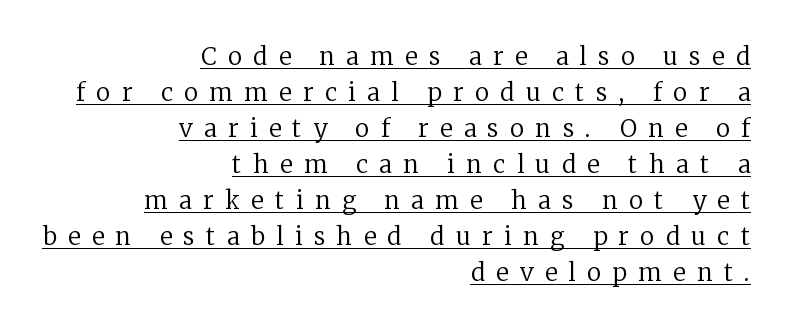
The image shows 24 px text type, upright; set right-aligned, normal line spacing (1.5x), unusually wide letter spacing (+0.48 em), underlined.
